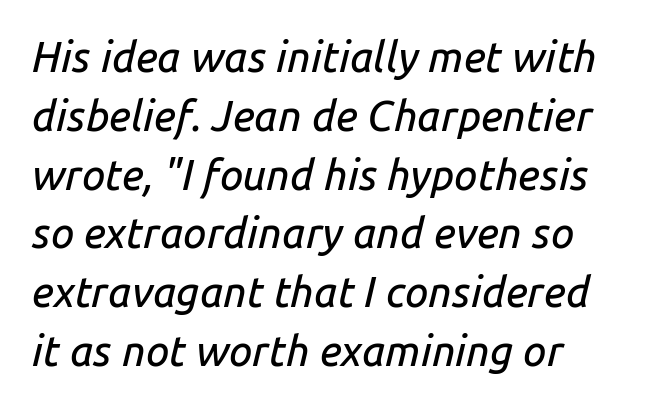
Q: Is the text italic (slanted)? A: Yes, it leans right by about 14 degrees.
Q: Is the text underlined? A: No.
Q: How is the paragraph aligned? A: Left-aligned.
Q: Is the spacing between letters normal or unusually wide? A: Normal.
Q: Is the spacing between lines tight, normal or loose? A: Normal.
Q: Width (condensed, normal, or wide)? A: Normal.
Q: Stroke contrast? A: Low.
Q: x-height? A: Medium.
Q: Monospaced? A: No.
